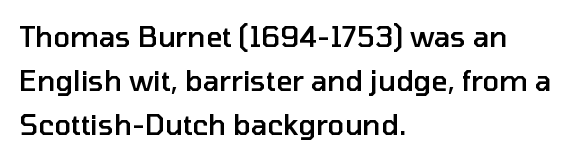
{"serif": "no", "italic": "no", "bold": "semi", "weight": "semibold", "width": "normal", "stroke_contrast": "low", "x_height": "medium", "monospaced": "no", "underline": "no", "align": "left", "line_spacing": "normal", "line_spacing_ratio": 1.57, "letter_spacing": "normal", "letter_spacing_em": 0.0, "glyph_px": 28}
